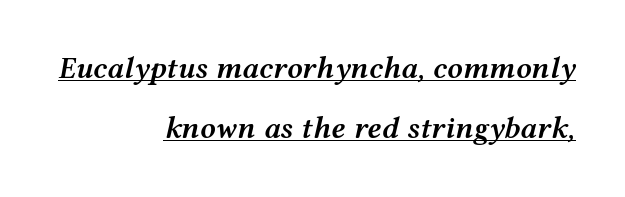
Q: Is the text bold? A: Semi-bold.
Q: Is the text italic (slanted)? A: Yes, it leans right by about 12 degrees.
Q: Is the text underlined? A: Yes.
Q: How is the paragraph aligned? A: Right-aligned.
Q: Is the spacing between letters normal or unusually wide? A: Normal.
Q: Is the spacing between lines tight, normal or loose? A: Loose.
Q: Width (condensed, normal, or wide)? A: Wide.
Q: Stroke contrast? A: Medium.
Q: x-height? A: Medium.
Q: Monospaced? A: No.
